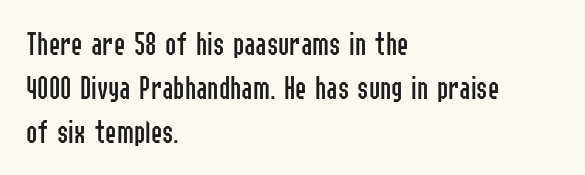
Q: Is the text bold? A: No.
Q: Is the text italic (slanted)? A: No, it is upright.
Q: Is the typeface a serif or a sans-serif typeface? A: Sans-serif.
Q: Is the text underlined? A: No.
Q: How is the paragraph aligned? A: Left-aligned.
Q: Is the spacing between letters normal or unusually wide? A: Normal.
Q: Is the spacing between lines tight, normal or loose? A: Normal.
Q: Width (condensed, normal, or wide)? A: Condensed.
Q: Stroke contrast? A: Low.
Q: x-height? A: Medium.
Q: Monospaced? A: No.
